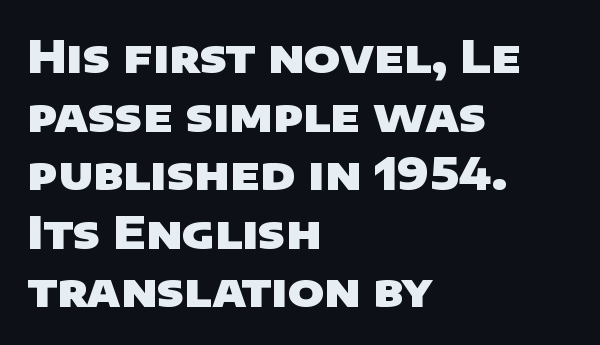
The image shows 44 px heavy, wide sans-serif type; set left-aligned, normal line spacing (1.33x), normal letter spacing, not underlined; low stroke contrast and a large x-height.
